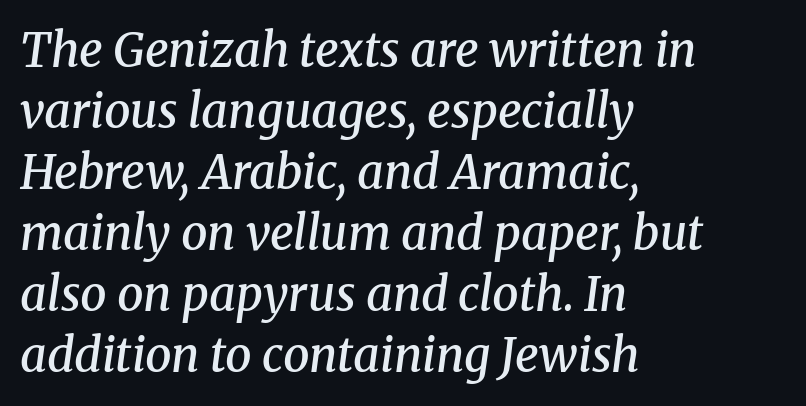
The image shows 47 px semibold serif type, italic (leaning right); set left-aligned, normal line spacing (1.3x), normal letter spacing, not underlined; medium stroke contrast and a medium x-height.
